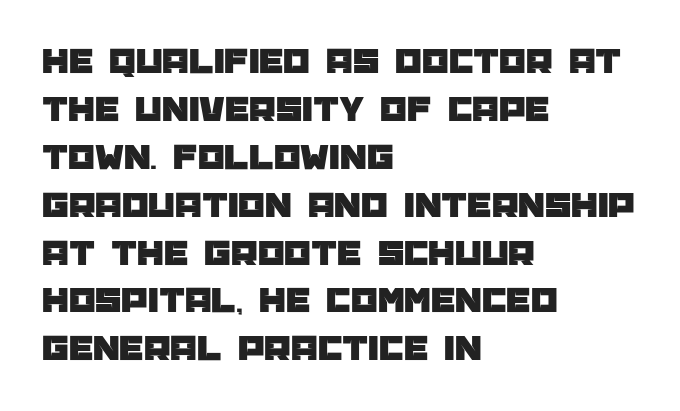
The face used here is proportionally spaced, like ordinary book or web type. Type style note: lacks serifs. A normal amount of white space separates one row of letters from the next. The typesetter chose a ragged-right arrangement here. Words appear dense and cohesive because spacing is normal. A typesetter would mark this as roman, not italic.
